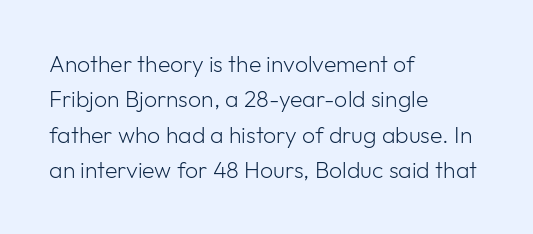
Q: Is the text bold? A: No.
Q: Is the text italic (slanted)? A: No, it is upright.
Q: Is the text underlined? A: No.
Q: How is the paragraph aligned? A: Left-aligned.
Q: Is the spacing between letters normal or unusually wide? A: Normal.
Q: Is the spacing between lines tight, normal or loose? A: Normal.
